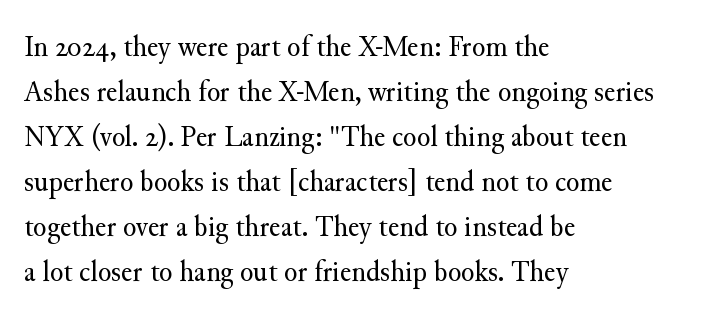
The image shows 31 px regular-weight serif type, upright; set left-aligned, normal line spacing (1.45x), normal letter spacing, not underlined; medium stroke contrast and a small x-height.
